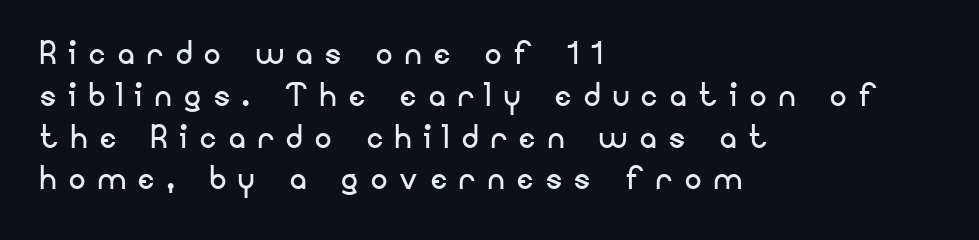
{"serif": "no", "italic": "no", "bold": "no", "weight": "regular", "width": "normal", "stroke_contrast": "low", "x_height": "small", "monospaced": "no", "underline": "no", "align": "left", "line_spacing": "tight", "line_spacing_ratio": 1.02, "letter_spacing": "wide", "letter_spacing_em": 0.31, "glyph_px": 41}
